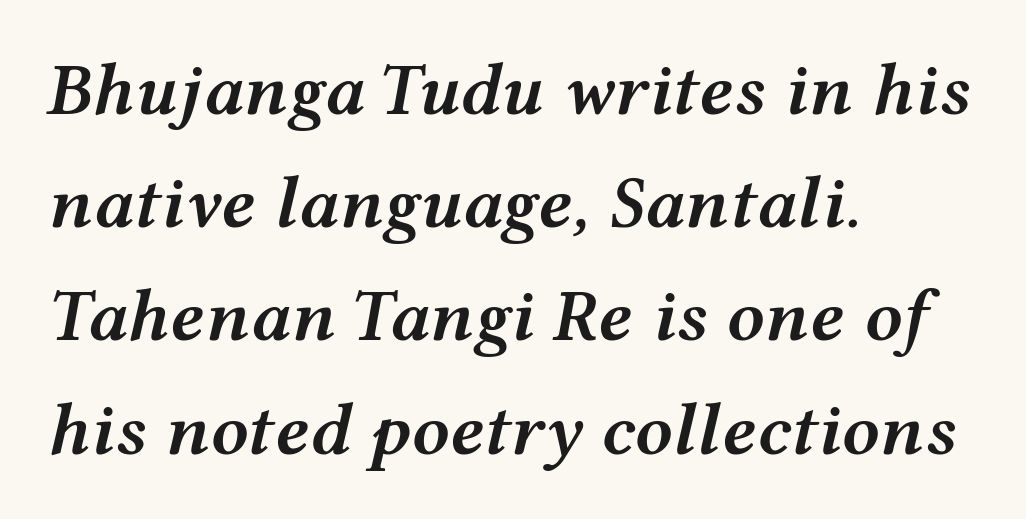
{"italic": "yes", "lean": "right", "slant_degrees": 12, "bold": "semi", "weight": "semibold", "width": "wide", "stroke_contrast": "medium", "x_height": "medium", "monospaced": "no", "underline": "no", "align": "left", "line_spacing": "normal", "line_spacing_ratio": 1.51, "letter_spacing": "normal", "letter_spacing_em": 0.0, "glyph_px": 75}
